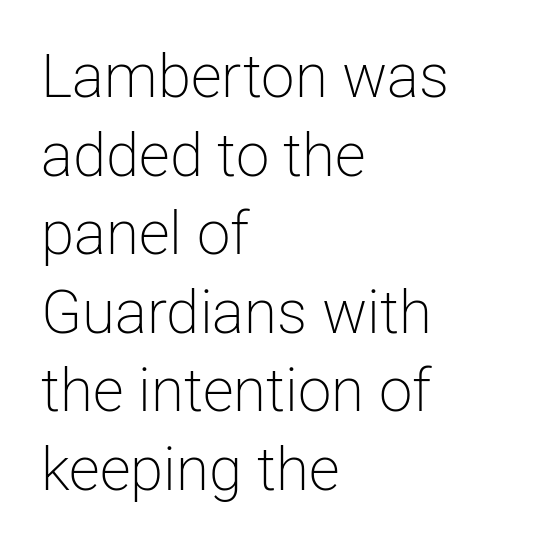
The rendering uses natural spacing where letterforms have individual widths. The strip under each line holds only bare page. Vertical spacing — default. Compared with typical body copy, the letter spacing here is the same. Visually the block forms a straight wall on the left and a jagged coastline on the right.
